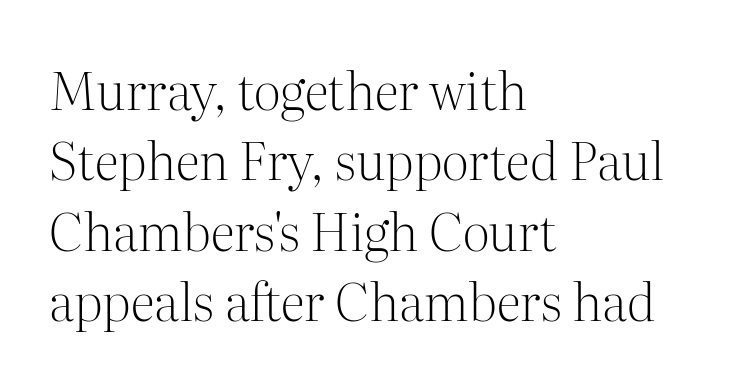
The letters advance in unequal steps, a hallmark of proportional type. Short note: letters normally spaced. The glyphs in this specimen are seriffed. On a weight scale, this lands at 450 or below.
